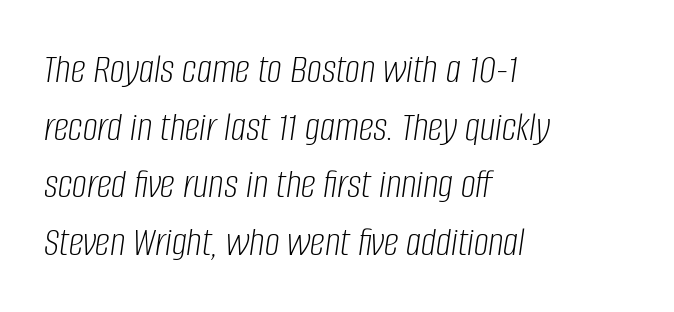
{"italic": "yes", "lean": "right", "slant_degrees": 8, "bold": "no", "weight": "light", "width": "condensed", "stroke_contrast": "low", "x_height": "large", "monospaced": "no", "underline": "no", "align": "left", "line_spacing": "normal", "line_spacing_ratio": 1.37, "letter_spacing": "normal", "letter_spacing_em": 0.0, "glyph_px": 42}
